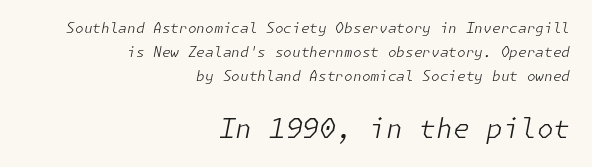
The image shows 27 px text type, italic (leaning right); set right-aligned, line spacing 1.73x, normal letter spacing, not underlined; the second (bottom) block is 1.93x larger.
